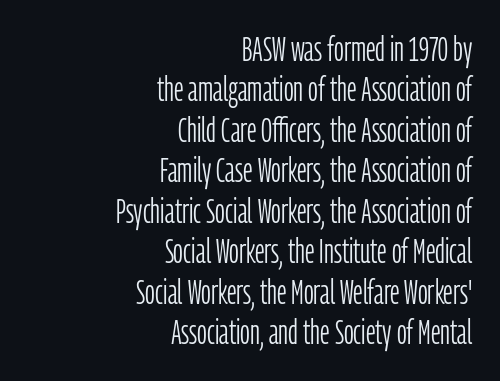
{"serif": "no", "italic": "no", "bold": "no", "weight": "light", "width": "condensed", "stroke_contrast": "low", "x_height": "medium", "monospaced": "no", "underline": "no", "align": "right", "line_spacing_ratio": 1.19, "letter_spacing": "normal", "letter_spacing_em": 0.0, "glyph_px": 34}
